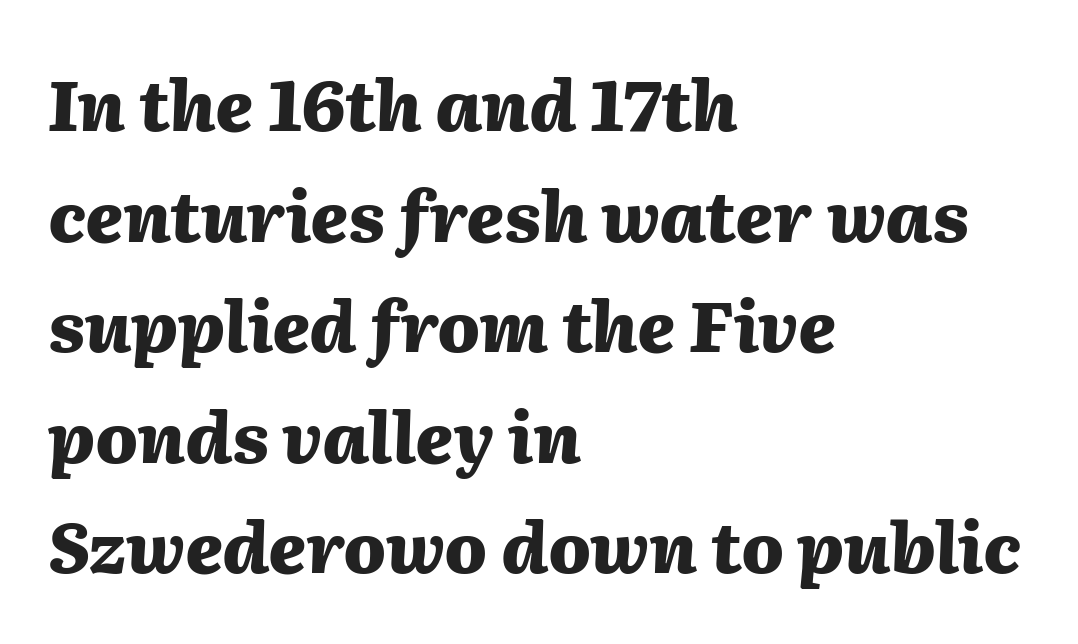
Emphasis-style slanted type is in use. Letters rest on an invisible, unmarked baseline. Spacing between characters is what you'd get straight out of the box. Caption: bold face, heavy strokes. Proportional: the letters do not fall into vertical columns. Layout note: lines flush left.
